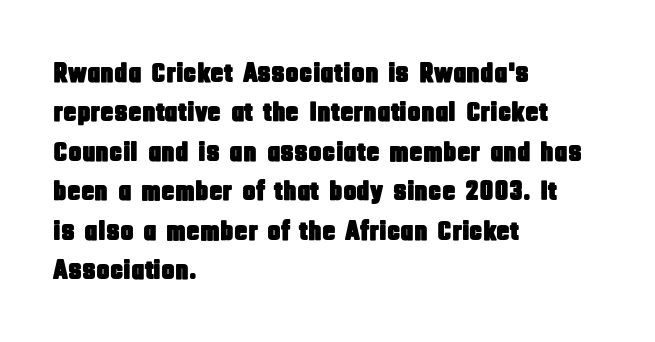
This is roman type, the default non-slanted kind. No word sits above an underline. Caption: standard tracking, unaltered. Character widths vary here, with narrow letters taking less room than wide ones.
